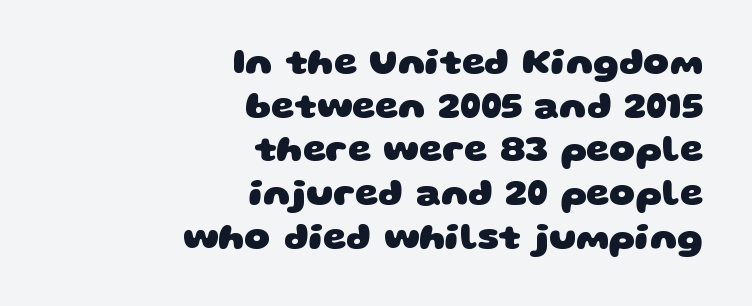
Glance below the letters and you will spot only blank space. Is the letter spacing exaggerated? No — it looks like the ordinary default. How heavy is the stroke? Heavy — this is a bold. The paragraph shown leans on its right margin. The passage shown is typed in a proportional face where columns would drift.
